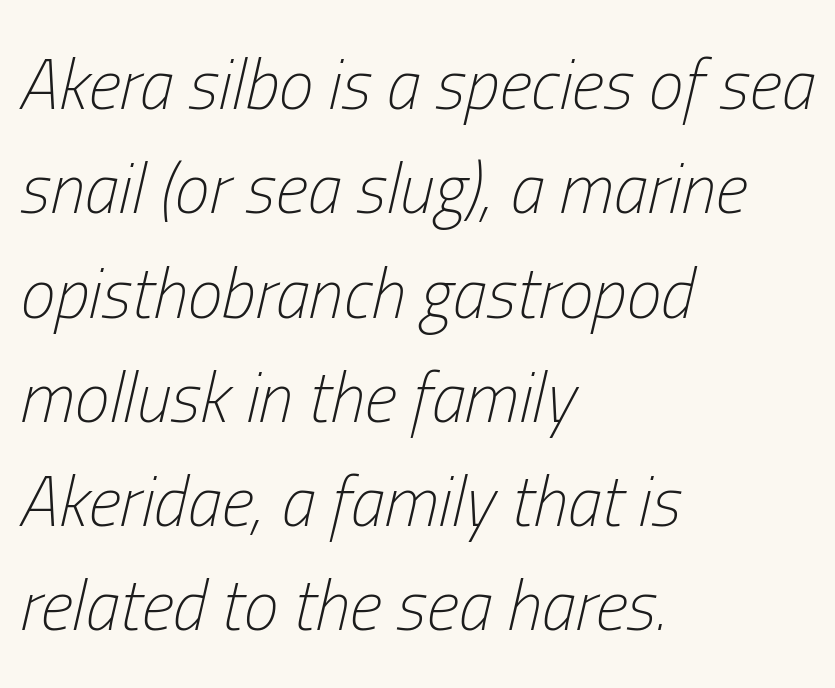
The image shows 70 px light, condensed type, italic (leaning right); set left-aligned, normal line spacing (1.49x), normal letter spacing, not underlined; low stroke contrast and a medium x-height.
